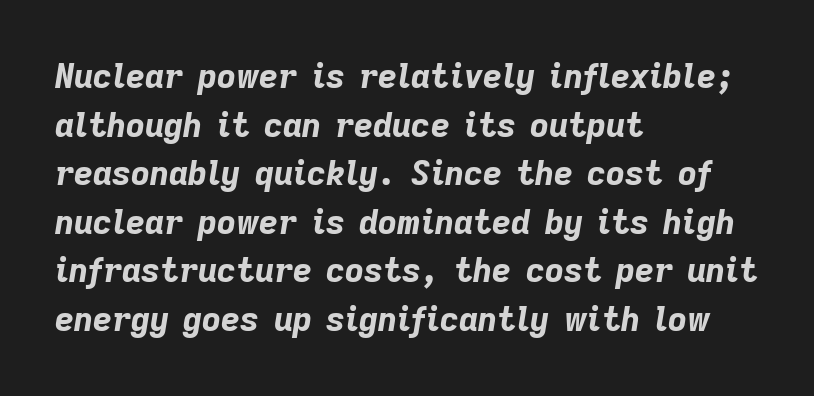
Each row of text sits above clean, open space. Would a proofreader flag this as italicized? Yes. The passage shown is emphatically bold. Each letter keeps its own natural width here, so spacing adapts to shape. Honestly, the letter spacing is just normal — you wouldn't notice it.
